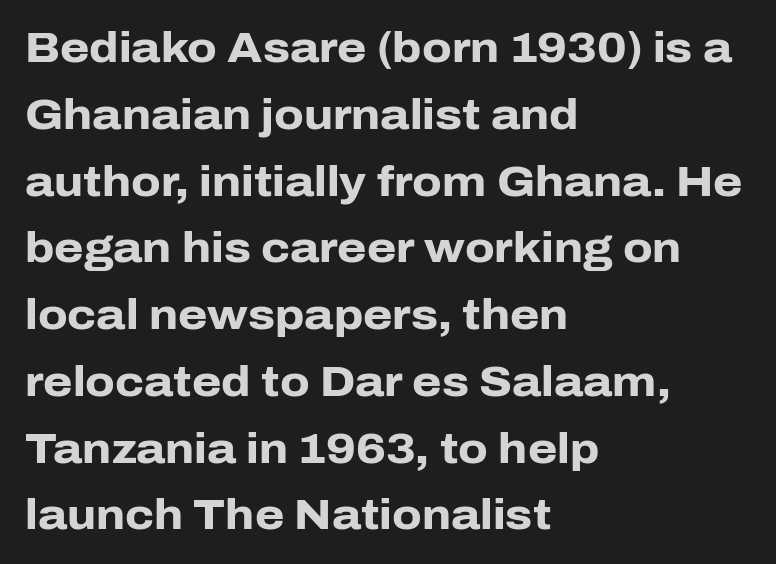
The image shows 42 px heavy sans-serif type, upright; set left-aligned, normal line spacing (1.59x), normal letter spacing, not underlined; low stroke contrast and a medium x-height.
